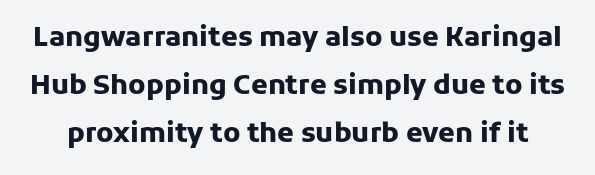
The image shows 27 px bold type, upright; set line spacing 1.78x, normal letter spacing, not underlined.
